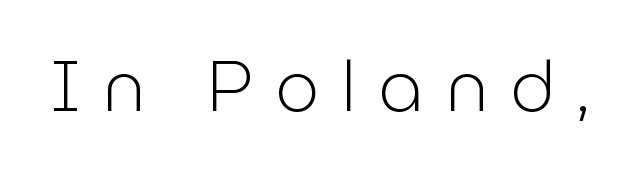
The image shows 70 px light sans-serif type, upright; set unusually wide letter spacing (+0.31 em), not underlined; low stroke contrast and a medium x-height.
